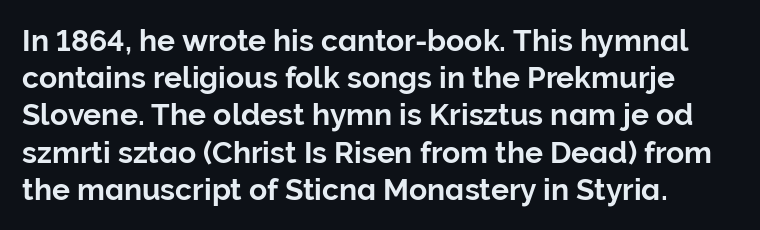
The image shows 30 px sans-serif type, upright; set line spacing 1.24x, normal letter spacing, not underlined; low stroke contrast and a medium x-height.
